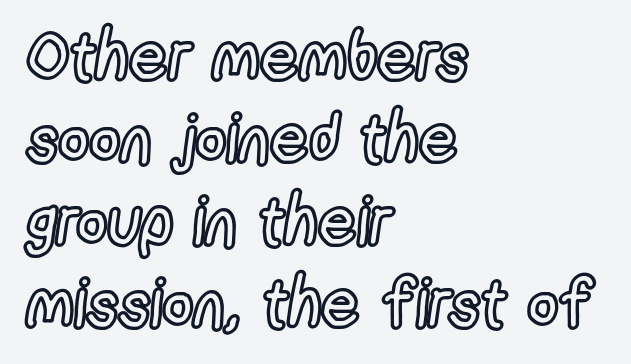
The image shows 67 px condensed type; set left-aligned, line spacing 1.23x, normal letter spacing, not underlined; a medium x-height.
